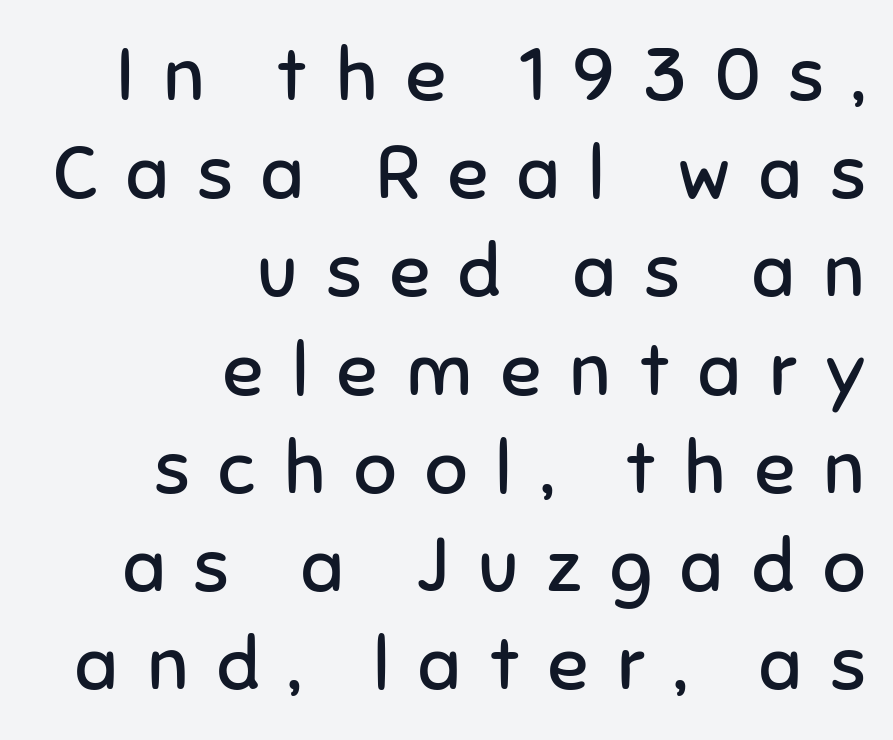
Vertical stems look standard width or narrower in stroke. Characters remain perfectly vertical along every line. This sample keeps an unexceptional amount of space between lines. Check under the words: just untouched page. Is this a fixed-width face? No — the glyphs have proportional, varying widths. These lines are set flush right with a ragged left edge.
